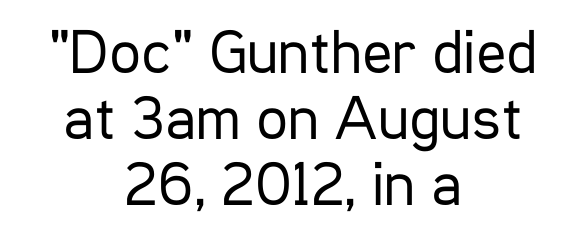
The image shows 63 px regular-weight, condensed sans-serif type, upright; set centered, tight line spacing (1.05x), normal letter spacing, not underlined; low stroke contrast and a medium x-height.
